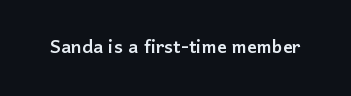
{"italic": "no", "underline": "no", "letter_spacing": "normal", "letter_spacing_em": 0.0, "glyph_px": 24}
